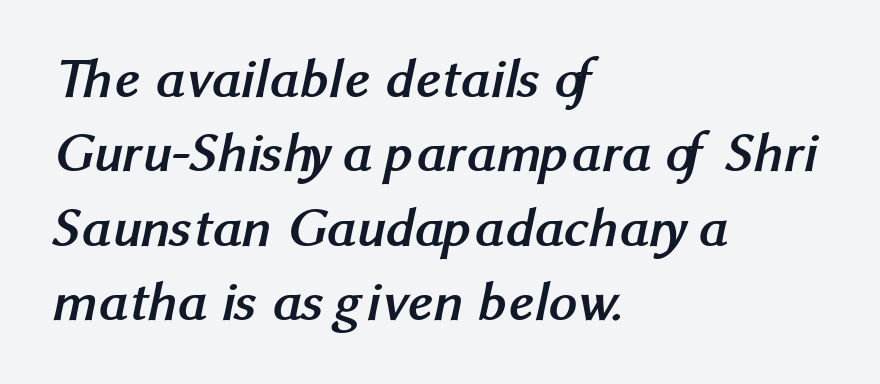
The image shows 56 px semibold sans-serif type; set left-aligned, normal line spacing (1.33x), normal letter spacing, not underlined; medium stroke contrast and a medium x-height.
